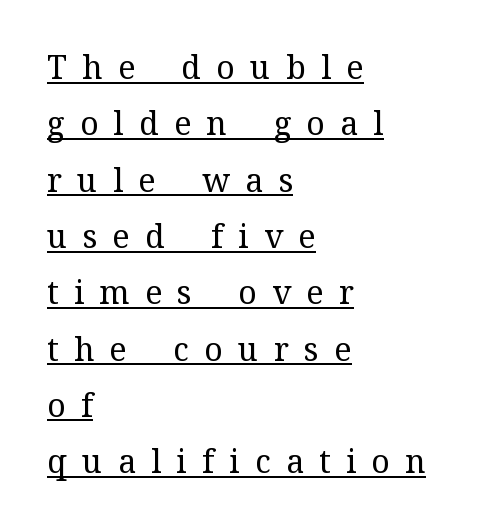
{"serif": "yes", "italic": "no", "bold": "no", "weight": "regular", "width": "normal", "stroke_contrast": "medium", "x_height": "medium", "monospaced": "no", "underline": "yes", "align": "left", "line_spacing_ratio": 1.76, "letter_spacing": "wide", "letter_spacing_em": 0.48, "glyph_px": 32}
